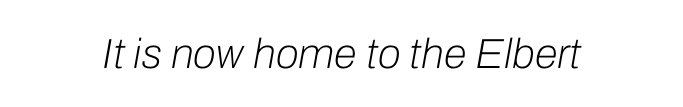
Q: Is the text bold? A: No.
Q: Is the text italic (slanted)? A: Yes, it leans right by about 10 degrees.
Q: Is the text underlined? A: No.
Q: How is the paragraph aligned? A: Centered.
Q: Is the spacing between letters normal or unusually wide? A: Normal.
Q: Width (condensed, normal, or wide)? A: Normal.
Q: Stroke contrast? A: Low.
Q: x-height? A: Medium.
Q: Monospaced? A: No.
